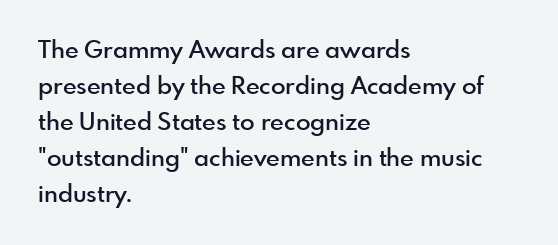
{"italic": "no", "bold": "semi", "underline": "no", "align": "left", "line_spacing": "normal", "line_spacing_ratio": 1.5, "letter_spacing": "normal", "letter_spacing_em": 0.0, "glyph_px": 24}
